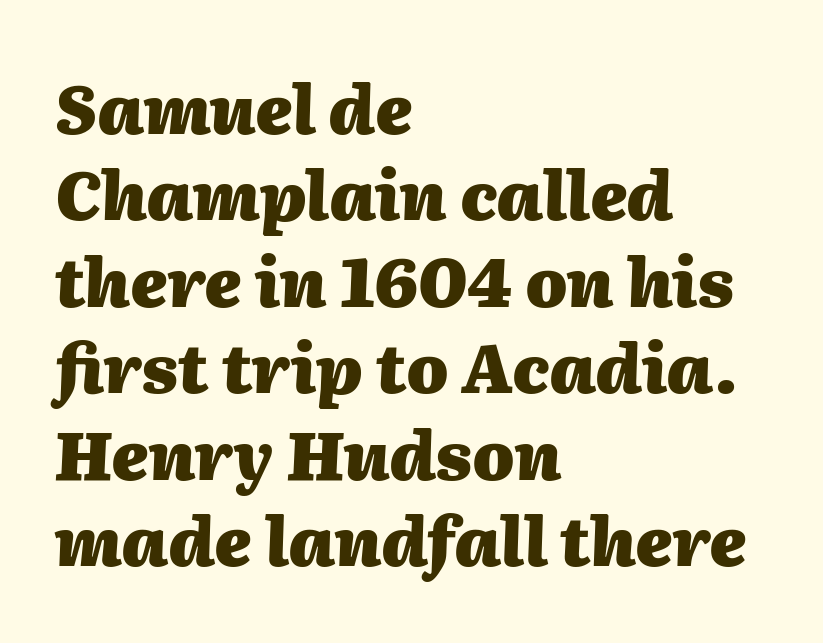
{"italic": "yes", "lean": "right", "slant_degrees": 2, "bold": "yes", "weight": "heavy", "width": "normal", "stroke_contrast": "medium", "x_height": "medium", "monospaced": "no", "underline": "no", "align": "left", "line_spacing": "normal", "line_spacing_ratio": 1.29, "letter_spacing": "normal", "letter_spacing_em": 0.0, "glyph_px": 67}
